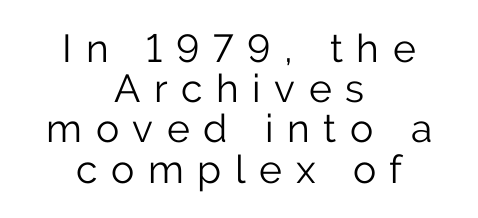
{"serif": "no", "italic": "no", "bold": "no", "weight": "light", "width": "normal", "stroke_contrast": "low", "x_height": "medium", "monospaced": "no", "underline": "no", "align": "center", "line_spacing": "tight", "line_spacing_ratio": 1.03, "letter_spacing": "wide", "letter_spacing_em": 0.35, "glyph_px": 39}
